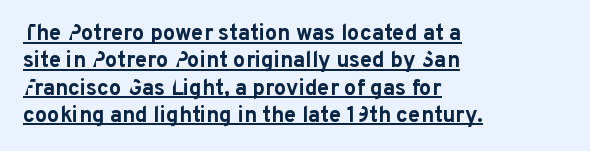
Q: Is the text bold? A: Yes.
Q: Is the text italic (slanted)? A: No, it is upright.
Q: Is the text underlined? A: Yes.
Q: How is the paragraph aligned? A: Left-aligned.
Q: Is the spacing between letters normal or unusually wide? A: Normal.
